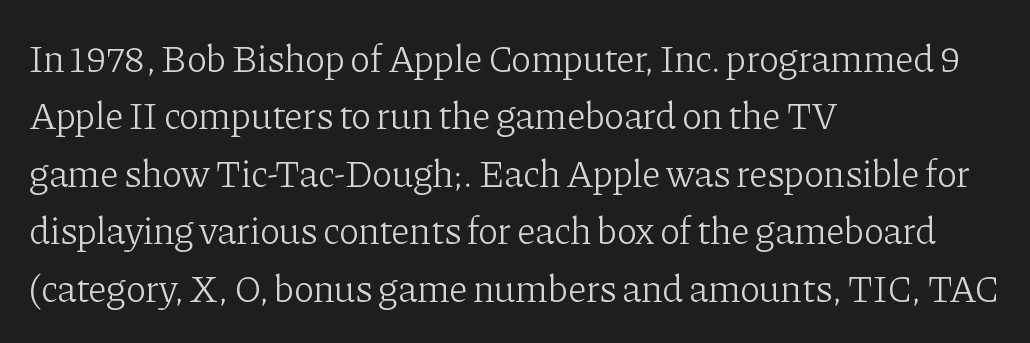
Tracking value appears to be zero — textbook default spacing. Stroke thickness stays within the range of a standard reading face or lighter. A student would call this left alignment; a typographer would say flush left, rag right. This is roman type, the default non-slanted kind. The baseline area is clear.
